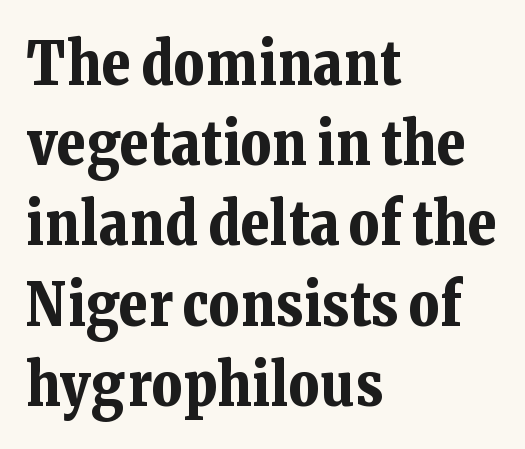
Q: Is the text bold? A: Yes.
Q: Is the text italic (slanted)? A: No, it is upright.
Q: Is the typeface a serif or a sans-serif typeface? A: Serif.
Q: Is the text underlined? A: No.
Q: How is the paragraph aligned? A: Left-aligned.
Q: Is the spacing between letters normal or unusually wide? A: Normal.
Q: Is the spacing between lines tight, normal or loose? A: Normal.
Q: Width (condensed, normal, or wide)? A: Normal.
Q: Stroke contrast? A: Low.
Q: x-height? A: Medium.
Q: Monospaced? A: No.
